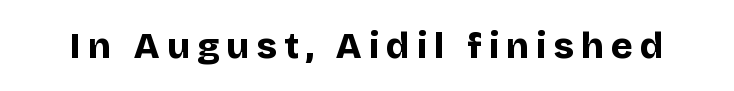
Q: Is the text bold? A: Yes.
Q: Is the text italic (slanted)? A: No, it is upright.
Q: Is the typeface a serif or a sans-serif typeface? A: Sans-serif.
Q: Is the text underlined? A: No.
Q: Width (condensed, normal, or wide)? A: Normal.
Q: Stroke contrast? A: Low.
Q: x-height? A: Large.
Q: Monospaced? A: No.
